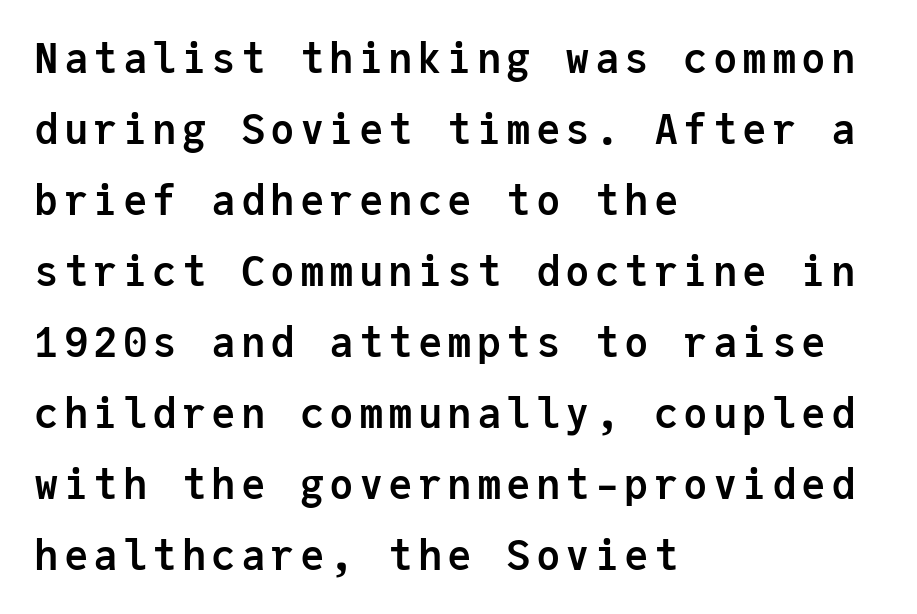
{"serif": "no", "italic": "no", "bold": "yes", "weight": "semibold", "width": "normal", "stroke_contrast": "low", "x_height": "medium", "monospaced": "yes", "underline": "no", "align": "left", "line_spacing_ratio": 1.73, "glyph_px": 41}
